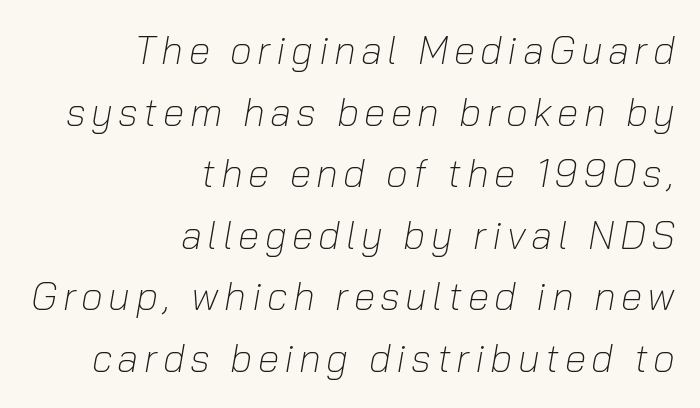
Q: Is the text bold? A: No.
Q: Is the text italic (slanted)? A: Yes, it leans right by about 10 degrees.
Q: Is the text underlined? A: No.
Q: How is the paragraph aligned? A: Right-aligned.
Q: Is the spacing between lines tight, normal or loose? A: Normal.
Q: Width (condensed, normal, or wide)? A: Normal.
Q: Stroke contrast? A: Low.
Q: x-height? A: Medium.
Q: Monospaced? A: No.
